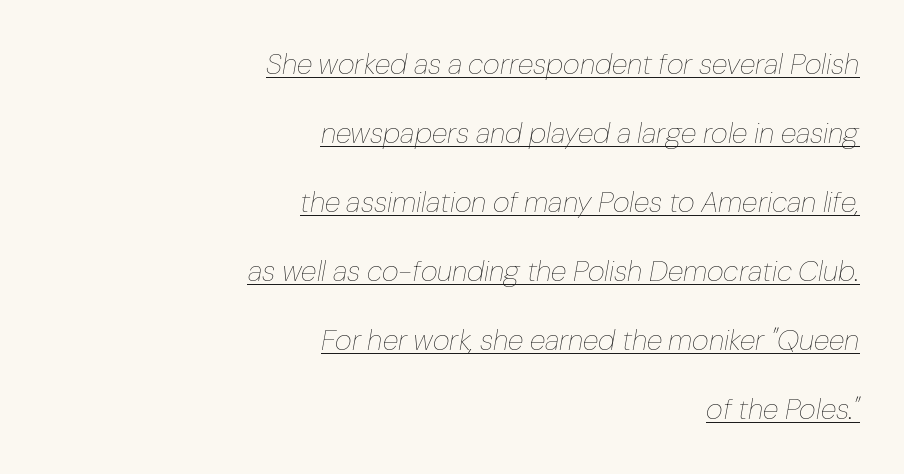
Line spacing here is loose. Is there an underline? Yes — a line sits under the letters. These glyphs show unthickened strokes, regular width or finer. Is the block centered? No — it sits flush against the right margin. Honestly, the letter spacing is just normal — you wouldn't notice it.
